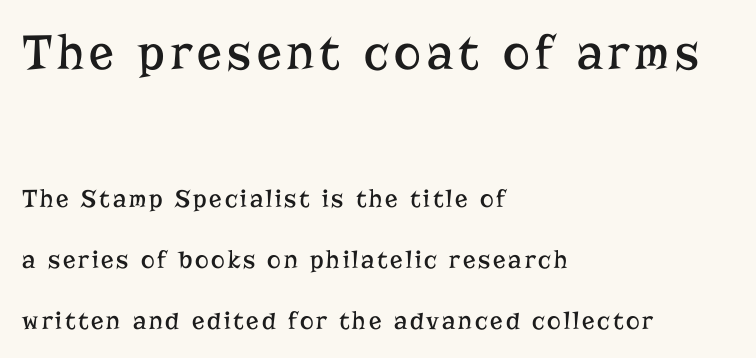
{"serif": "yes", "italic": "no", "bold": "no", "weight": "regular", "width": "normal", "stroke_contrast": "low", "x_height": "medium", "monospaced": "no", "underline": "no", "align": "left", "line_spacing": "loose", "line_spacing_ratio": 2.35, "larger_block": "first", "size_ratio": 1.96, "glyph_px": 51}
